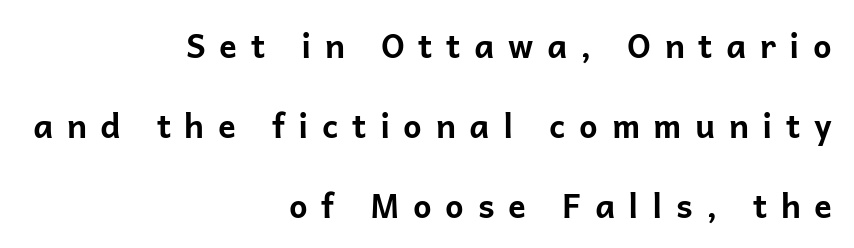
The image shows 33 px bold sans-serif type, upright; set right-aligned, loose line spacing (2.42x), unusually wide letter spacing (+0.41 em), not underlined; low stroke contrast and a medium x-height.
